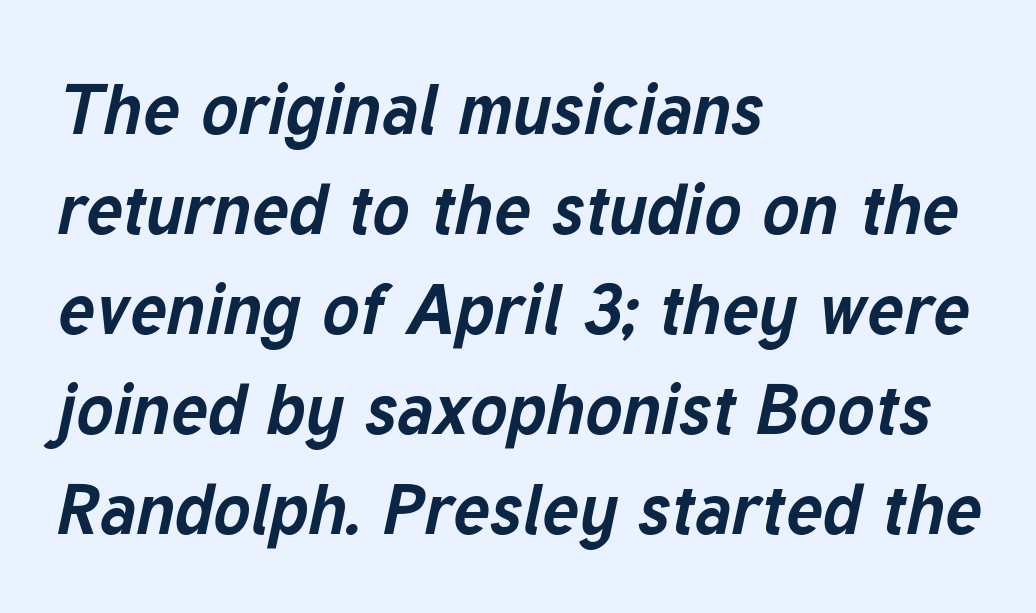
Slant detected: the letters are inclined. The lines sit at an ordinary, default distance from one another. Here the designer chose a conventional face with non-uniform glyph widths. Observe the ordinary spacing: letters are neighbours, not strangers.
